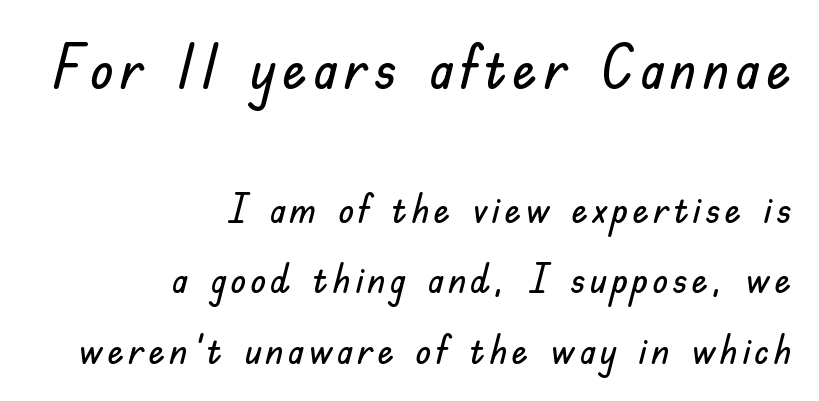
{"serif": "no", "width": "normal", "stroke_contrast": "low", "x_height": "small", "monospaced": "no", "underline": "no", "align": "right", "line_spacing_ratio": 1.72, "larger_block": "first", "size_ratio": 1.49, "glyph_px": 61}
